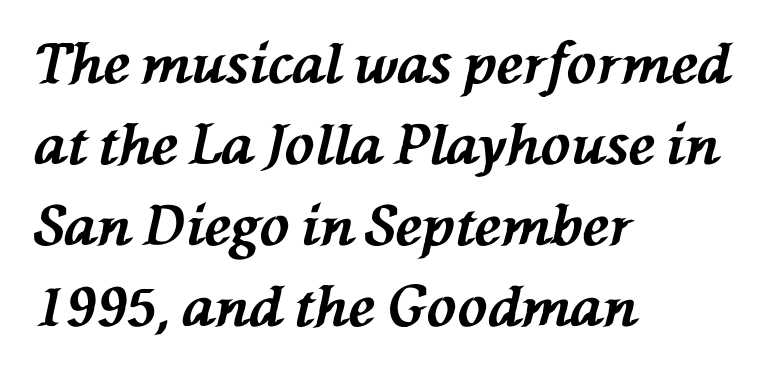
The image shows 55 px bold type, italic (leaning left); set left-aligned, normal line spacing (1.47x), normal letter spacing, not underlined; medium stroke contrast and a medium x-height.
